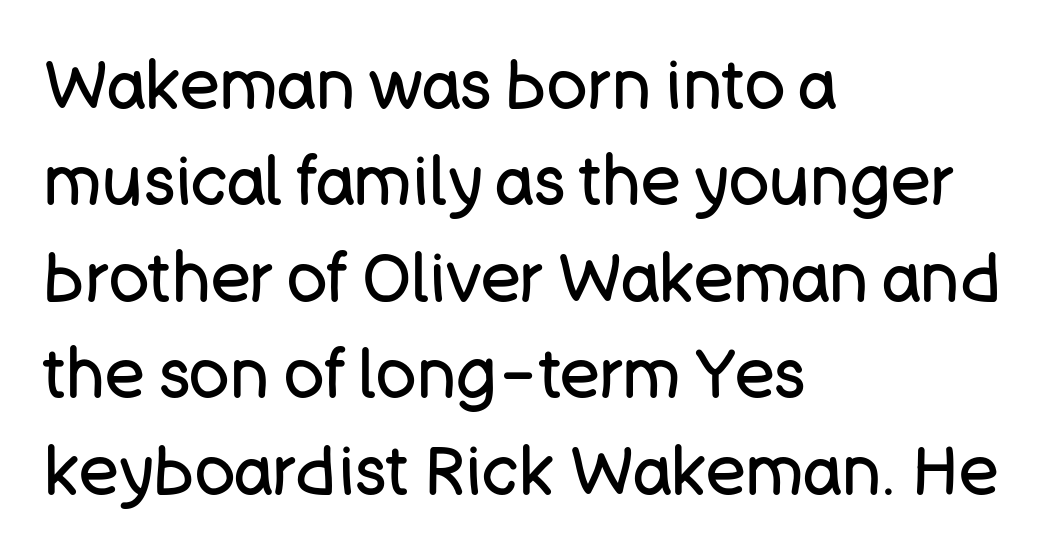
Grotesque or geometric, the face here clearly has no serifs. Stems and bowls with no extra thickness — not bold. Quick note: underline off. Reading down the block, your eye returns to a fixed left position each line. Posture: vertical.
